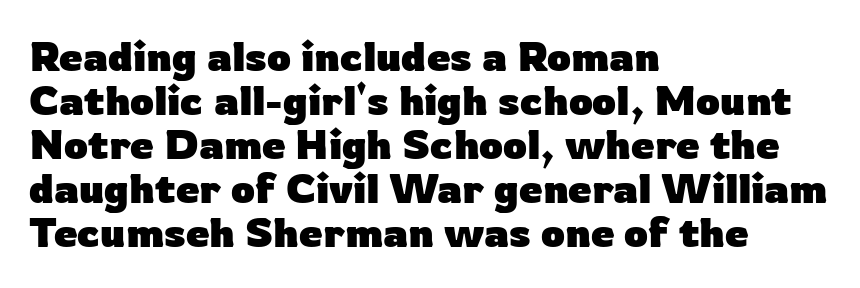
Q: Is the text bold? A: Yes.
Q: Is the text italic (slanted)? A: No, it is upright.
Q: Is the typeface a serif or a sans-serif typeface? A: Sans-serif.
Q: Is the text underlined? A: No.
Q: How is the paragraph aligned? A: Left-aligned.
Q: Is the spacing between letters normal or unusually wide? A: Normal.
Q: Is the spacing between lines tight, normal or loose? A: Tight.
Q: Width (condensed, normal, or wide)? A: Normal.
Q: Stroke contrast? A: Low.
Q: x-height? A: Medium.
Q: Monospaced? A: No.
